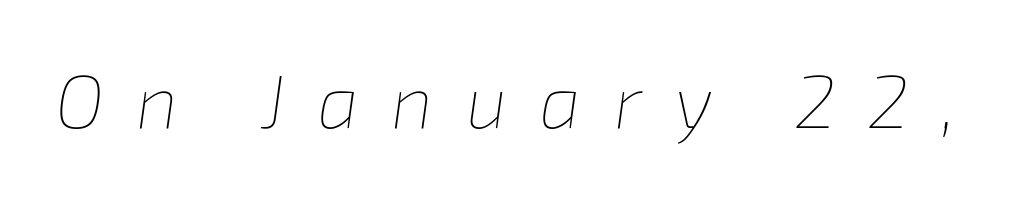
Q: Is the text bold? A: No.
Q: Is the text italic (slanted)? A: Yes, it leans right by about 8 degrees.
Q: Is the text underlined? A: No.
Q: Is the spacing between letters normal or unusually wide? A: Unusually wide.
Q: Width (condensed, normal, or wide)? A: Normal.
Q: Stroke contrast? A: Low.
Q: x-height? A: Medium.
Q: Monospaced? A: No.
